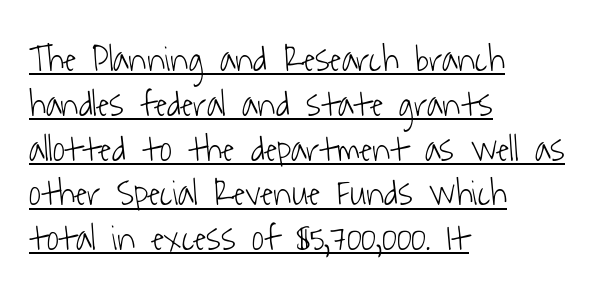
Q: Is the text bold? A: No.
Q: Is the typeface a serif or a sans-serif typeface? A: Sans-serif.
Q: Is the text underlined? A: Yes.
Q: How is the paragraph aligned? A: Left-aligned.
Q: Is the spacing between letters normal or unusually wide? A: Normal.
Q: Width (condensed, normal, or wide)? A: Condensed.
Q: Stroke contrast? A: Low.
Q: x-height? A: Medium.
Q: Monospaced? A: No.
